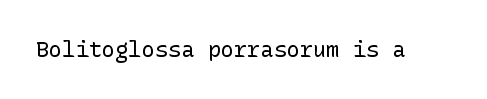
Q: Is the text bold? A: No.
Q: Is the text italic (slanted)? A: No, it is upright.
Q: Is the text underlined? A: No.
Q: Is the spacing between letters normal or unusually wide? A: Normal.
